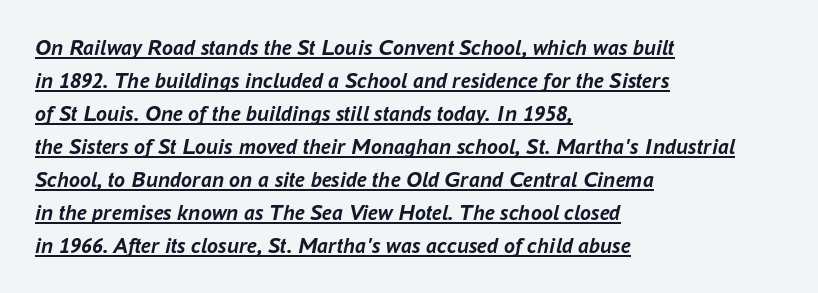
The image shows 22 px bold type, italic (leaning right); set left-aligned, normal line spacing (1.5x), normal letter spacing, underlined.
